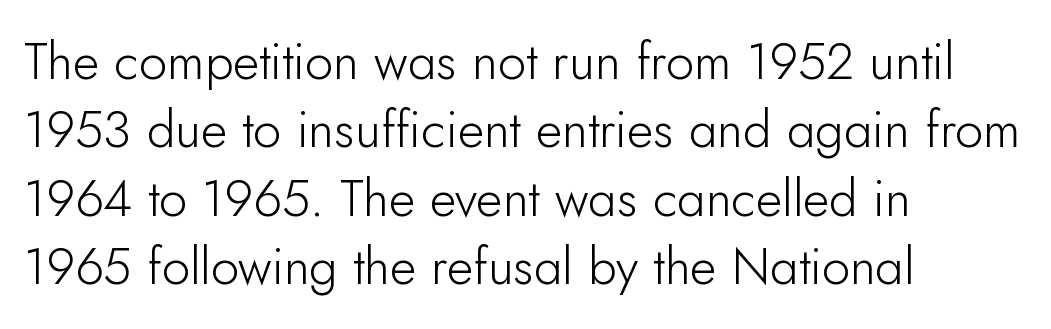
{"serif": "no", "italic": "no", "bold": "no", "weight": "light", "width": "normal", "stroke_contrast": "low", "x_height": "small", "monospaced": "no", "underline": "no", "align": "left", "line_spacing": "normal", "line_spacing_ratio": 1.34, "letter_spacing": "normal", "letter_spacing_em": 0.0, "glyph_px": 51}
